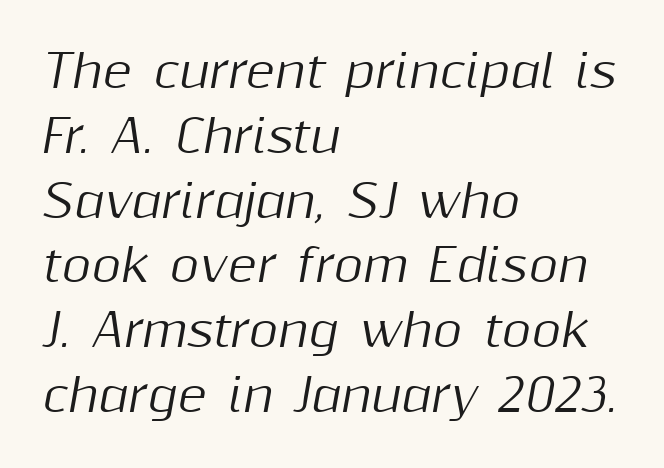
The image shows 45 px text type, italic (leaning right); set left-aligned, normal line spacing (1.44x), normal letter spacing, not underlined; medium stroke contrast and a medium x-height.
